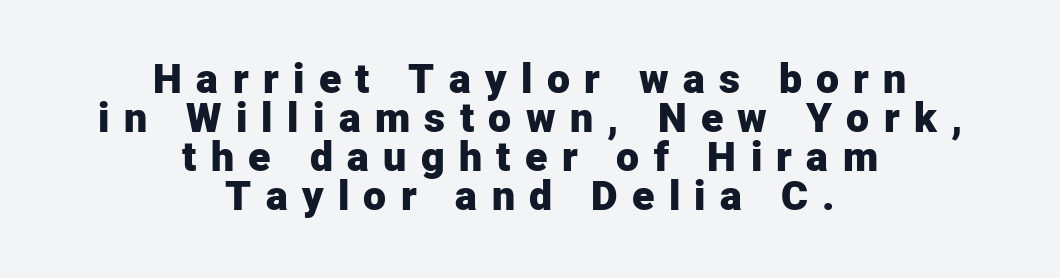
The image shows 41 px heavy sans-serif type, upright; set centered, tight line spacing (0.95x), unusually wide letter spacing (+0.35 em), not underlined; low stroke contrast and a medium x-height.
